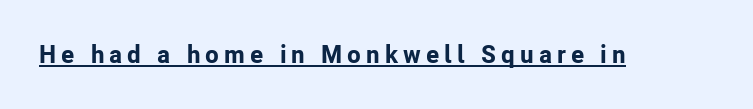
{"italic": "no", "bold": "yes", "underline": "yes", "letter_spacing": "wide", "letter_spacing_em": 0.2, "glyph_px": 25}
